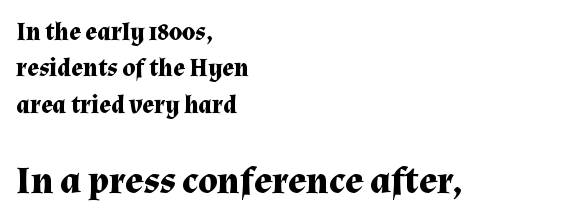
{"serif": "yes", "italic": "no", "bold": "yes", "weight": "bold", "width": "normal", "stroke_contrast": "medium", "x_height": "medium", "monospaced": "no", "underline": "no", "align": "left", "line_spacing": "normal", "line_spacing_ratio": 1.46, "letter_spacing": "normal", "letter_spacing_em": 0.0, "larger_block": "second", "size_ratio": 1.52, "glyph_px": 38}
